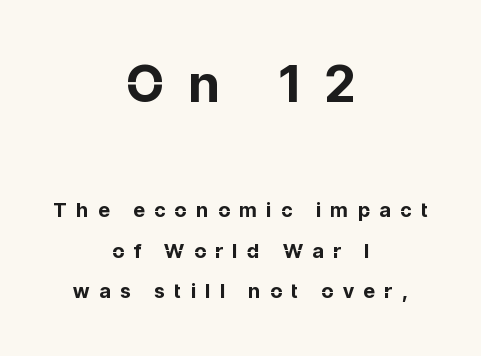
{"serif": "no", "italic": "no", "bold": "yes", "weight": "bold", "width": "normal", "stroke_contrast": "low", "x_height": "medium", "monospaced": "no", "underline": "no", "align": "center", "line_spacing": "loose", "line_spacing_ratio": 2.04, "letter_spacing": "wide", "letter_spacing_em": 0.49, "larger_block": "first", "size_ratio": 2.55, "glyph_px": 51}
